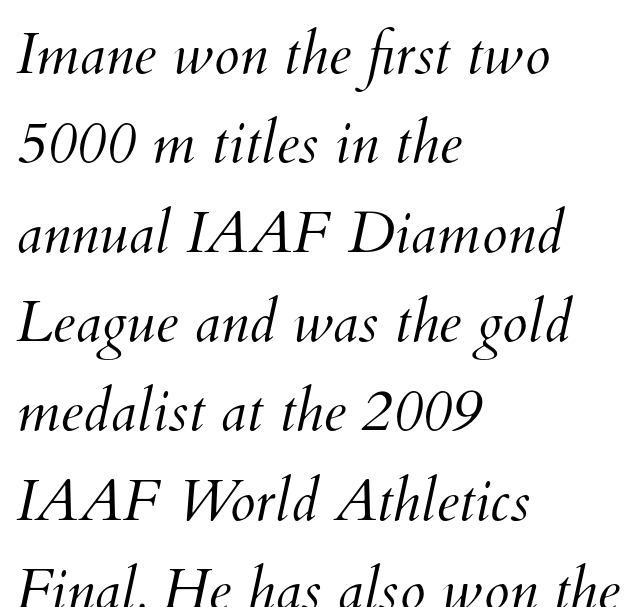
The string is rendered with underlining switched off. Is this a heavy cut? Hardly; it is regular or lighter. You could not count columns in this text — the font is proportionally spaced. A student would call this left alignment; a typographer would say flush left, rag right. Is there much room between lines? A standard amount, neither cramped nor airy.
